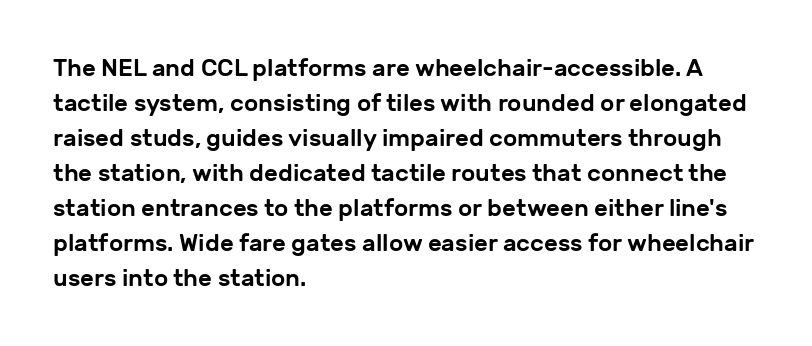
{"italic": "no", "underline": "no", "align": "left", "line_spacing": "normal", "line_spacing_ratio": 1.46, "letter_spacing": "normal", "letter_spacing_em": 0.0, "glyph_px": 24}
